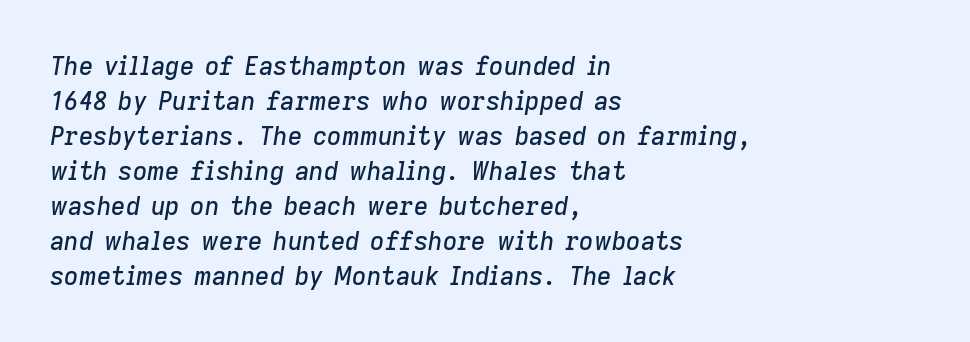
The passage shown stacks its lines at a standard gap. When letters slant like this, we call the style italic. The string is rendered with underlining switched off. These lines are set flush left with a ragged right edge. The gaps between neighbouring characters are ordinary and unremarkable.
